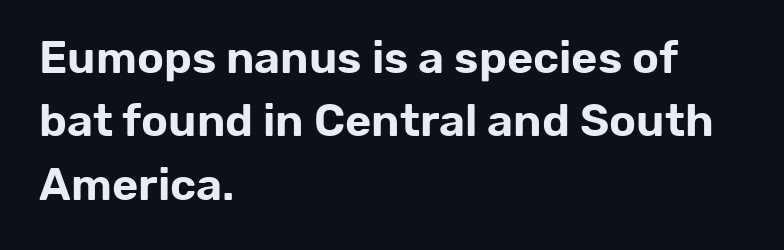
{"serif": "no", "italic": "no", "width": "normal", "stroke_contrast": "low", "x_height": "medium", "monospaced": "no", "underline": "no", "align": "left", "line_spacing": "normal", "line_spacing_ratio": 1.41, "letter_spacing": "normal", "letter_spacing_em": 0.0, "glyph_px": 45}
